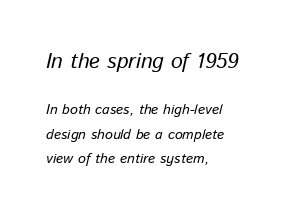
Q: Is the text italic (slanted)? A: Yes, it leans right by about 13 degrees.
Q: Is the text underlined? A: No.
Q: How is the paragraph aligned? A: Left-aligned.
Q: Is the spacing between letters normal or unusually wide? A: Normal.
Q: Which block of text is set in a larger size, the first (top) or the second (bottom)? A: The first (top) one.
